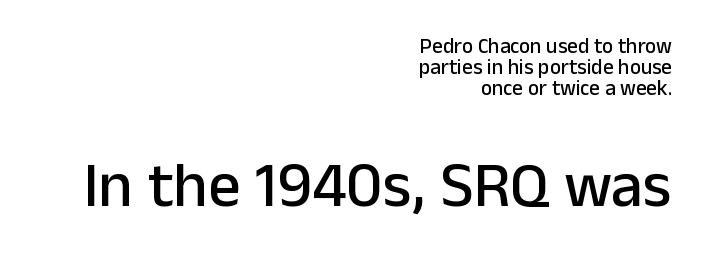
{"serif": "no", "italic": "no", "width": "normal", "stroke_contrast": "low", "x_height": "medium", "monospaced": "no", "underline": "no", "align": "right", "line_spacing": "tight", "line_spacing_ratio": 1.0, "letter_spacing": "normal", "letter_spacing_em": 0.0, "larger_block": "second", "size_ratio": 3.05, "glyph_px": 64}
